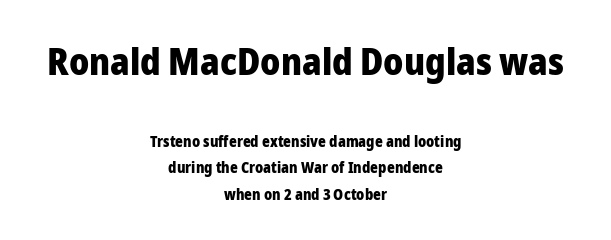
Q: Is the text bold? A: Yes.
Q: Is the text italic (slanted)? A: No, it is upright.
Q: Is the typeface a serif or a sans-serif typeface? A: Sans-serif.
Q: Is the text underlined? A: No.
Q: How is the paragraph aligned? A: Centered.
Q: Is the spacing between letters normal or unusually wide? A: Normal.
Q: Which block of text is set in a larger size, the first (top) or the second (bottom)? A: The first (top) one.
Q: Width (condensed, normal, or wide)? A: Normal.
Q: Stroke contrast? A: Low.
Q: x-height? A: Medium.
Q: Monospaced? A: No.
